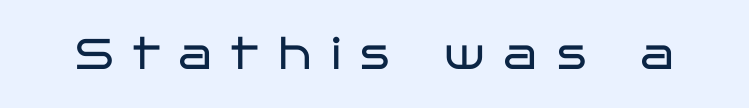
A typesetter would call this proportional, since set widths differ per character. The type family on display is of the sans-serif kind. The baseline area is clear. This is not heavy type; no bold has been used. Substantial extra tracking has been applied to these lines. Every stem runs plumb, perpendicular to the baseline.
